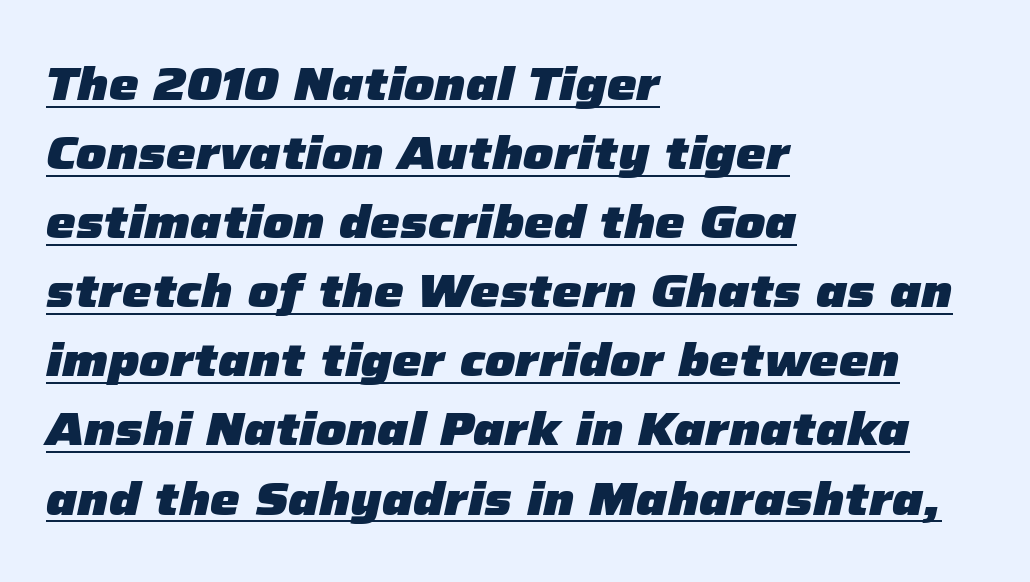
The image shows 47 px heavy type, italic (leaning right); set left-aligned, normal line spacing (1.47x), normal letter spacing, underlined; low stroke contrast and a medium x-height.
